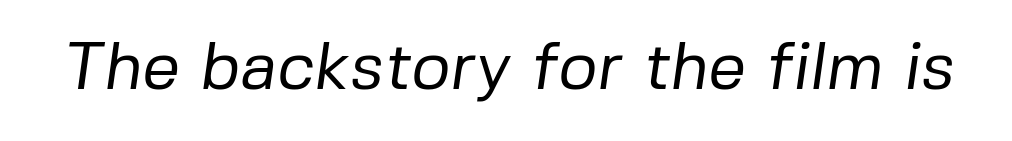
Nobody drew a line under any word here. Tracking here is standard; glyphs follow each other at the usual distance. Varying glyph widths throughout — classic text-font behaviour. Letterform terminals end flat and unadorned throughout the passage.
